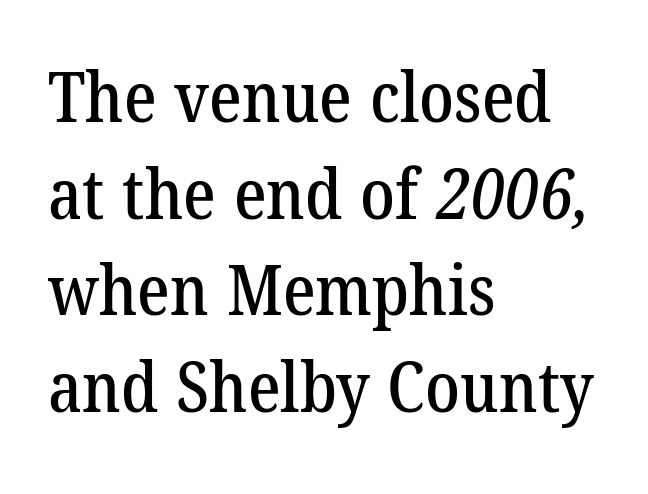
The space beneath each line is pristine and unruled. These lines stack with their left ends in a neat column. The passage shown is typed in a proportional face where columns would drift. These lines are composed in type with serifs. Tracking value appears to be zero — textbook default spacing. How would I describe the line gaps? Plain and ordinary.
